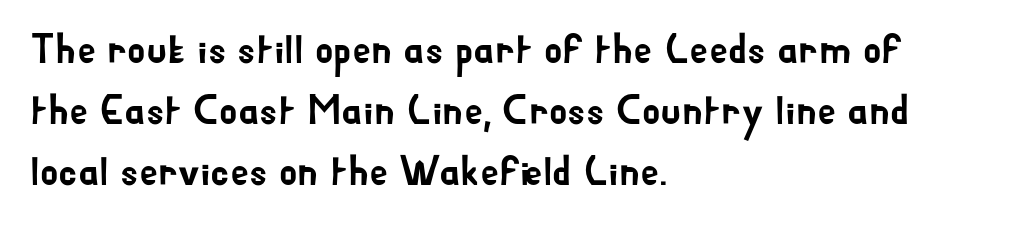
The image shows 42 px sans-serif type, upright; set left-aligned, normal line spacing (1.45x), normal letter spacing, not underlined; low stroke contrast and a small x-height.
